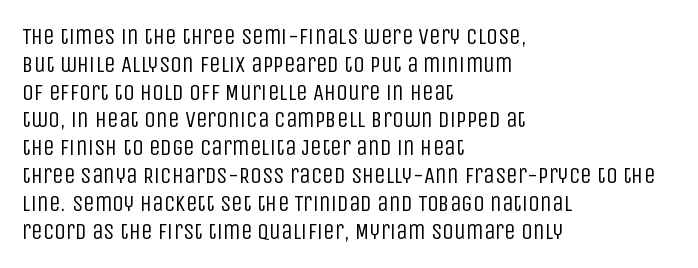
Q: Is the text bold? A: No.
Q: Is the text italic (slanted)? A: No, it is upright.
Q: Is the text underlined? A: No.
Q: How is the paragraph aligned? A: Left-aligned.
Q: Is the spacing between letters normal or unusually wide? A: Normal.
